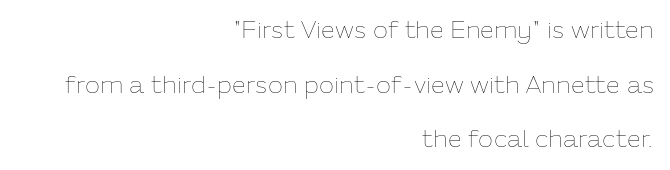
The image shows 25 px text type, upright; set right-aligned, loose line spacing (2.19x), normal letter spacing, not underlined.
